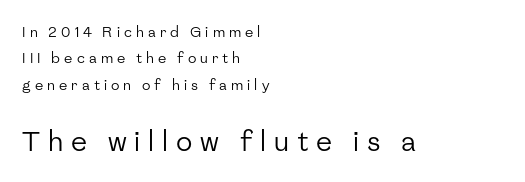
{"italic": "no", "bold": "no", "underline": "no", "align": "left", "line_spacing_ratio": 1.88, "letter_spacing": "wide", "letter_spacing_em": 0.29, "larger_block": "second", "size_ratio": 1.93, "glyph_px": 27}
